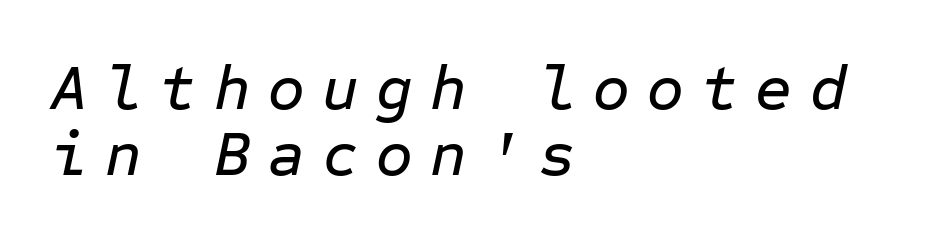
Q: Is the text italic (slanted)? A: Yes, it leans right by about 12 degrees.
Q: Is the text underlined? A: No.
Q: How is the paragraph aligned? A: Left-aligned.
Q: Is the spacing between letters normal or unusually wide? A: Unusually wide.
Q: Is the spacing between lines tight, normal or loose? A: Tight.
Q: Width (condensed, normal, or wide)? A: Normal.
Q: Stroke contrast? A: Low.
Q: x-height? A: Medium.
Q: Monospaced? A: Yes.
